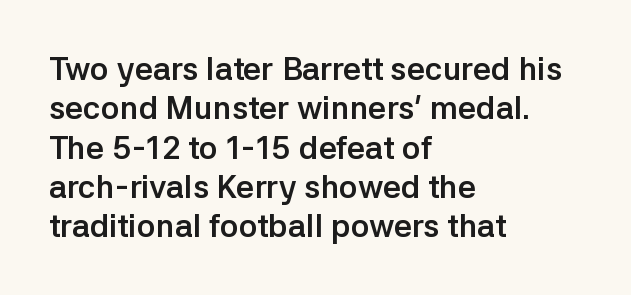
Serifs: no, the terminals of the letterforms are clean. Which margin do the lines hug? The left one — the right edge is uneven. Unmarked baselines from the first word to the last. Inter-character spacing is left at the font's built-in metrics. Every letter is thick-stroked: bold, no question. Looks like regular typesetting: each glyph gets only the width it needs.
